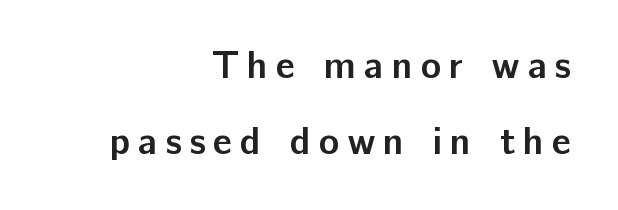
{"serif": "no", "italic": "no", "bold": "yes", "weight": "semibold", "width": "normal", "stroke_contrast": "low", "x_height": "medium", "monospaced": "no", "underline": "no", "align": "right", "line_spacing": "loose", "line_spacing_ratio": 2.01, "letter_spacing": "wide", "letter_spacing_em": 0.21, "glyph_px": 38}
